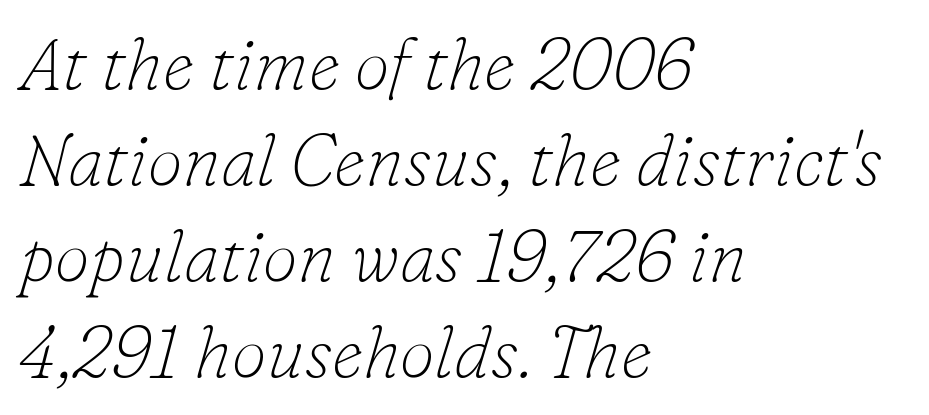
Q: Is the text bold? A: No.
Q: Is the text italic (slanted)? A: Yes, it leans right by about 16 degrees.
Q: Is the typeface a serif or a sans-serif typeface? A: Serif.
Q: Is the text underlined? A: No.
Q: How is the paragraph aligned? A: Left-aligned.
Q: Is the spacing between letters normal or unusually wide? A: Normal.
Q: Is the spacing between lines tight, normal or loose? A: Normal.
Q: Width (condensed, normal, or wide)? A: Normal.
Q: Stroke contrast? A: Low.
Q: x-height? A: Small.
Q: Monospaced? A: No.
